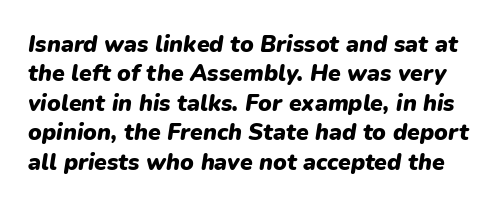
The image shows 23 px bold type, italic (leaning right); set normal line spacing (1.28x), normal letter spacing, not underlined.
